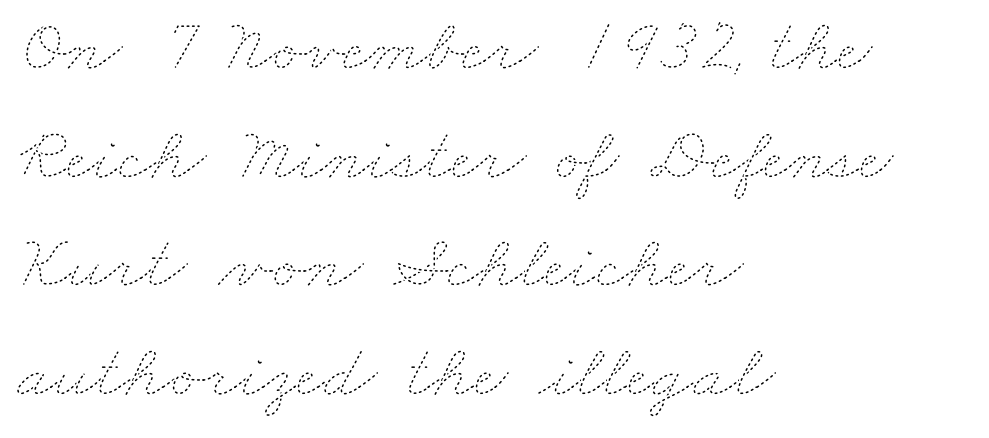
The image shows 76 px thin, wide type; set left-aligned, normal line spacing (1.43x), normal letter spacing, not underlined; low stroke contrast and a small x-height.
